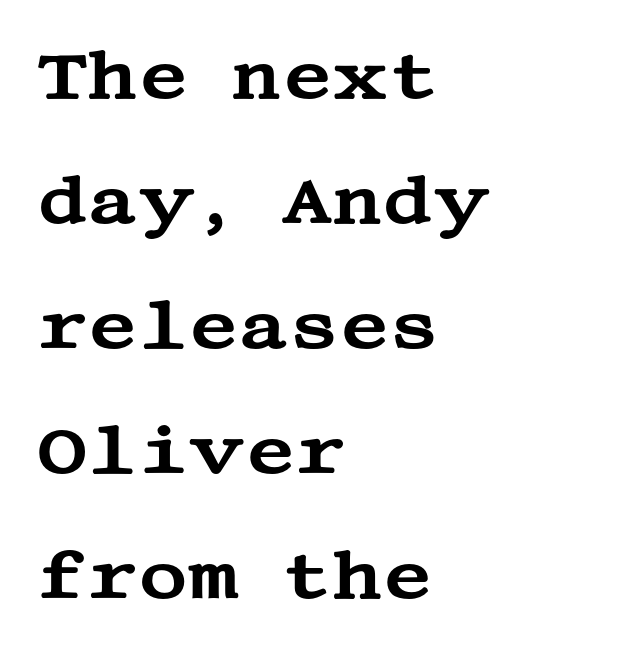
Each letter's strokes conclude with small projecting serifs. Nobody touched the tracking dial on this one. Casual observation: everything's shoved over to the left. This is roman type, the default non-slanted kind. The glyphs are unaccompanied by any horizontal stroke below them.
